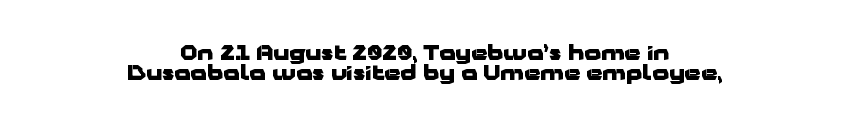
The image shows 21 px bold type, upright; set centered, tight line spacing (0.95x), normal letter spacing, not underlined.
